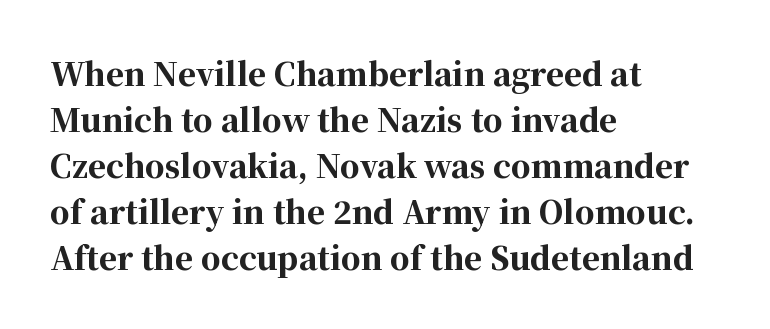
{"serif": "yes", "italic": "no", "bold": "yes", "weight": "bold", "width": "normal", "stroke_contrast": "high", "x_height": "medium", "monospaced": "no", "underline": "no", "align": "left", "line_spacing": "normal", "line_spacing_ratio": 1.48, "letter_spacing": "normal", "letter_spacing_em": 0.0, "glyph_px": 31}
